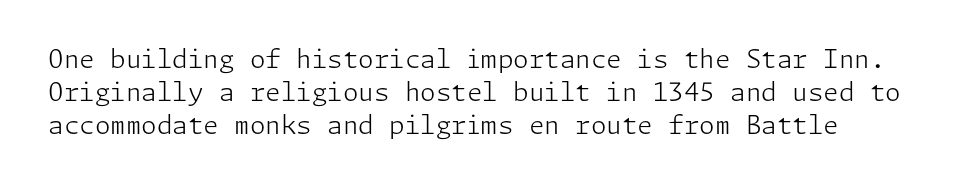
The image shows 25 px text type, upright; set normal line spacing (1.32x), normal letter spacing, not underlined.
